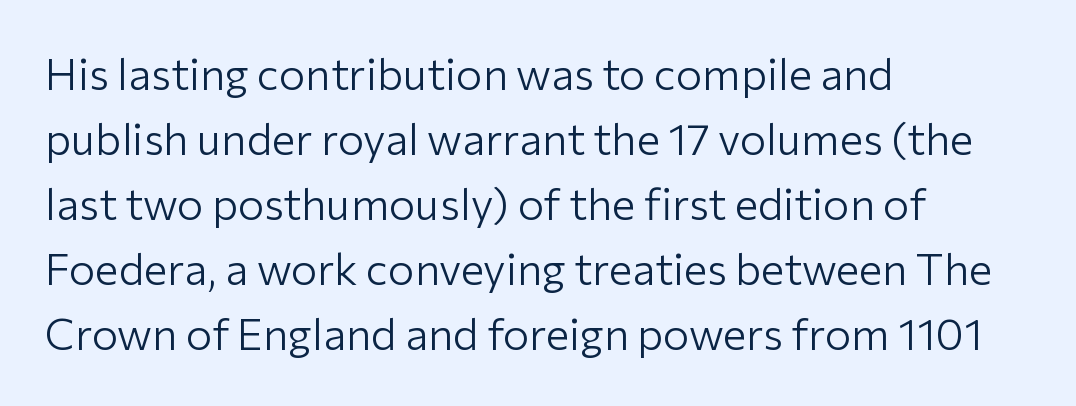
The image shows 44 px light sans-serif type, upright; set left-aligned, normal line spacing (1.48x), normal letter spacing, not underlined; low stroke contrast and a medium x-height.
